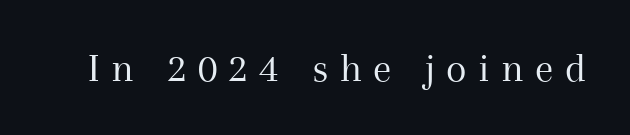
Q: Is the text bold? A: No.
Q: Is the text italic (slanted)? A: No, it is upright.
Q: Is the typeface a serif or a sans-serif typeface? A: Serif.
Q: Is the text underlined? A: No.
Q: Is the spacing between letters normal or unusually wide? A: Unusually wide.
Q: Width (condensed, normal, or wide)? A: Normal.
Q: Stroke contrast? A: Medium.
Q: x-height? A: Medium.
Q: Monospaced? A: No.
